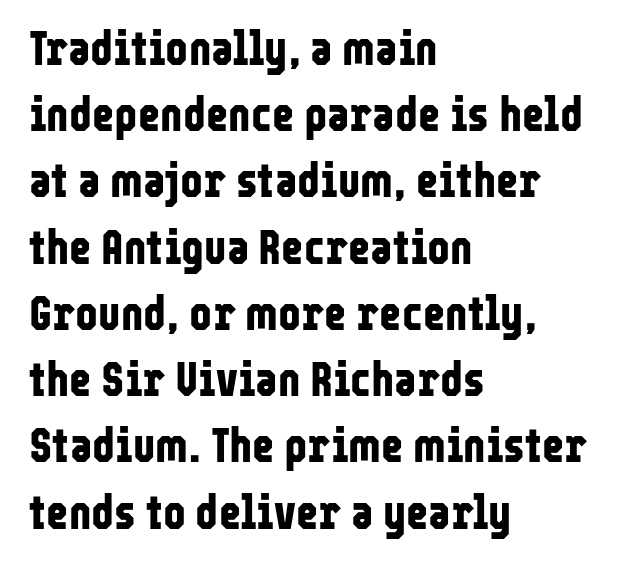
The image shows 48 px bold, condensed sans-serif type, upright; set left-aligned, normal line spacing (1.38x), normal letter spacing, not underlined; low stroke contrast and a medium x-height.
